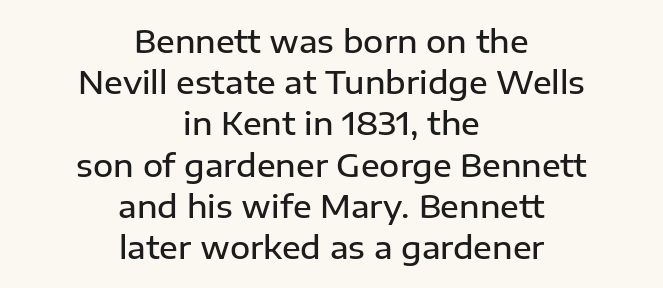
Q: Is the text bold? A: Semi-bold.
Q: Is the text italic (slanted)? A: No, it is upright.
Q: Is the typeface a serif or a sans-serif typeface? A: Sans-serif.
Q: Is the text underlined? A: No.
Q: How is the paragraph aligned? A: Centered.
Q: Is the spacing between letters normal or unusually wide? A: Normal.
Q: Is the spacing between lines tight, normal or loose? A: Normal.
Q: Width (condensed, normal, or wide)? A: Normal.
Q: Stroke contrast? A: Low.
Q: x-height? A: Medium.
Q: Monospaced? A: No.
